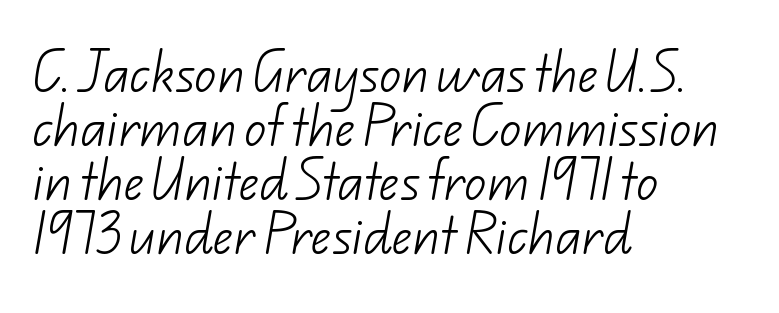
The image shows 44 px light sans-serif type; set left-aligned, line spacing 1.23x, normal letter spacing, not underlined; low stroke contrast and a small x-height.
